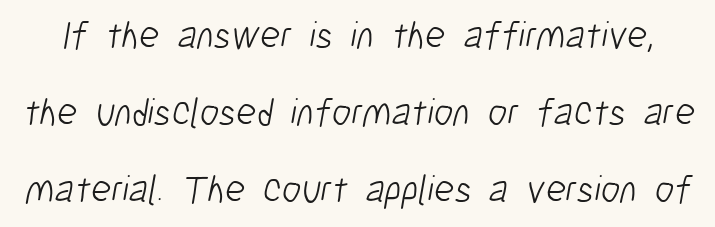
Q: Is the text bold? A: No.
Q: Is the typeface a serif or a sans-serif typeface? A: Sans-serif.
Q: Is the text underlined? A: No.
Q: Is the spacing between letters normal or unusually wide? A: Normal.
Q: Is the spacing between lines tight, normal or loose? A: Loose.
Q: Width (condensed, normal, or wide)? A: Condensed.
Q: Stroke contrast? A: Low.
Q: x-height? A: Medium.
Q: Monospaced? A: No.
